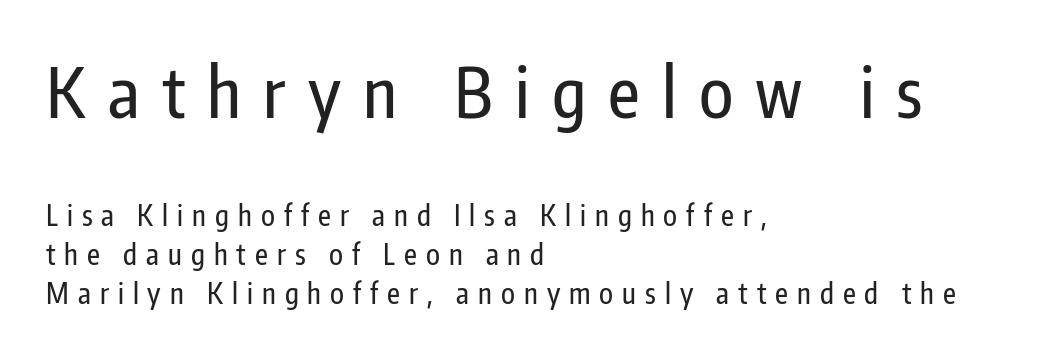
The image shows 69 px condensed sans-serif type, upright; set left-aligned, normal line spacing (1.39x), unusually wide letter spacing (+0.32 em), not underlined; the first (top) block is 2.46x larger; low stroke contrast and a medium x-height.
